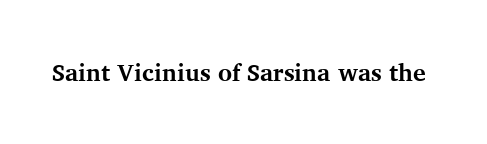
{"italic": "no", "bold": "yes", "underline": "no", "letter_spacing": "normal", "letter_spacing_em": 0.0, "glyph_px": 24}
